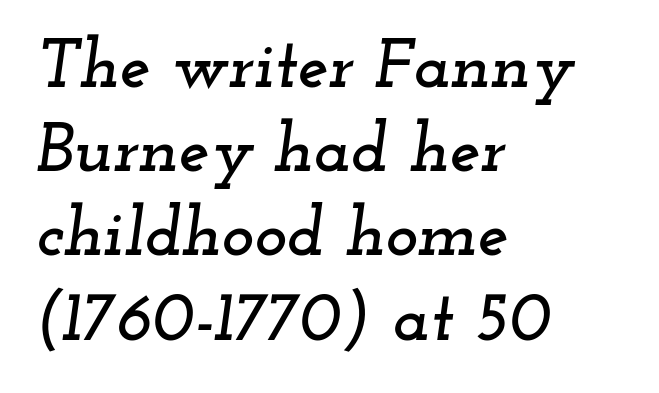
Q: Is the text italic (slanted)? A: Yes, it leans right by about 12 degrees.
Q: Is the typeface a serif or a sans-serif typeface? A: Serif.
Q: Is the text underlined? A: No.
Q: How is the paragraph aligned? A: Left-aligned.
Q: Is the spacing between letters normal or unusually wide? A: Normal.
Q: Width (condensed, normal, or wide)? A: Wide.
Q: Stroke contrast? A: Low.
Q: x-height? A: Small.
Q: Monospaced? A: No.
